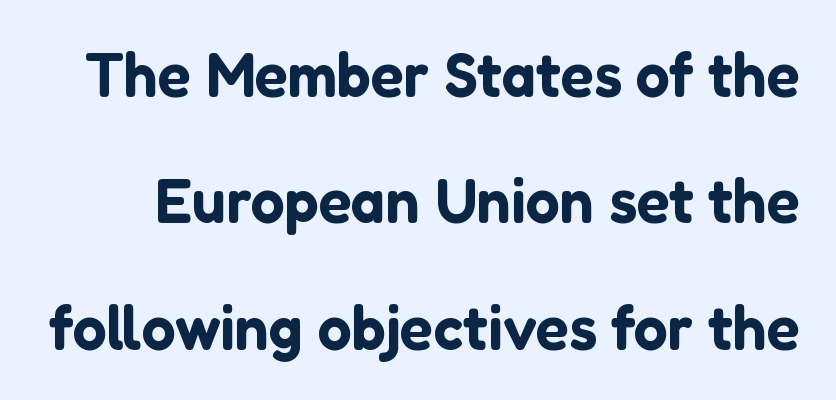
Q: Is the text italic (slanted)? A: No, it is upright.
Q: Is the typeface a serif or a sans-serif typeface? A: Sans-serif.
Q: Is the text underlined? A: No.
Q: Is the spacing between letters normal or unusually wide? A: Normal.
Q: Is the spacing between lines tight, normal or loose? A: Loose.
Q: Width (condensed, normal, or wide)? A: Normal.
Q: Stroke contrast? A: Low.
Q: x-height? A: Medium.
Q: Monospaced? A: No.
